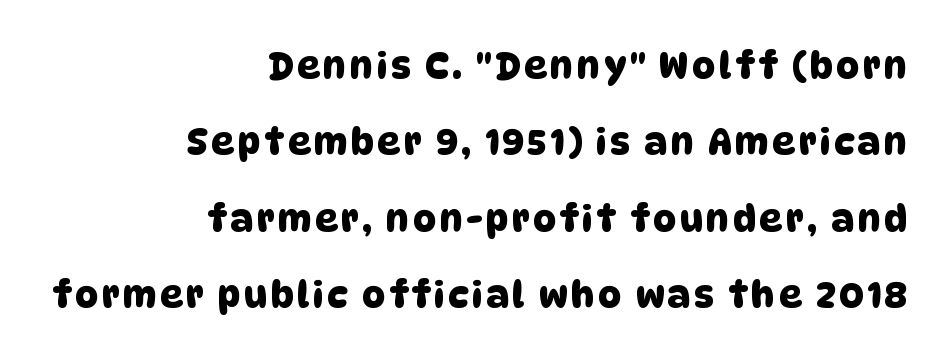
{"serif": "no", "width": "normal", "stroke_contrast": "low", "x_height": "large", "monospaced": "no", "underline": "no", "align": "right", "line_spacing": "loose", "line_spacing_ratio": 2.12, "glyph_px": 36}
